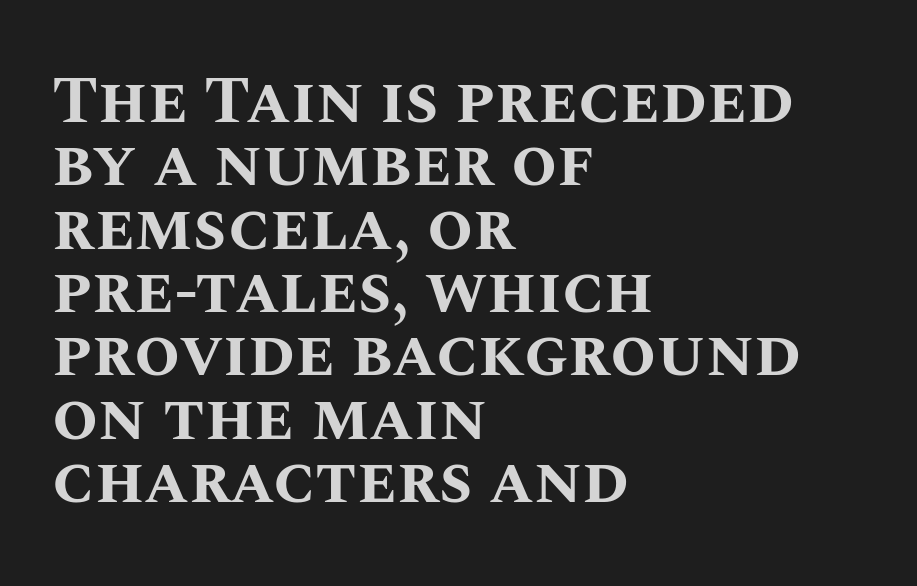
{"italic": "no", "bold": "yes", "weight": "bold", "width": "normal", "stroke_contrast": "medium", "x_height": "large", "monospaced": "no", "underline": "no", "align": "left", "line_spacing": "tight", "line_spacing_ratio": 0.96, "letter_spacing": "normal", "letter_spacing_em": 0.0, "glyph_px": 66}
